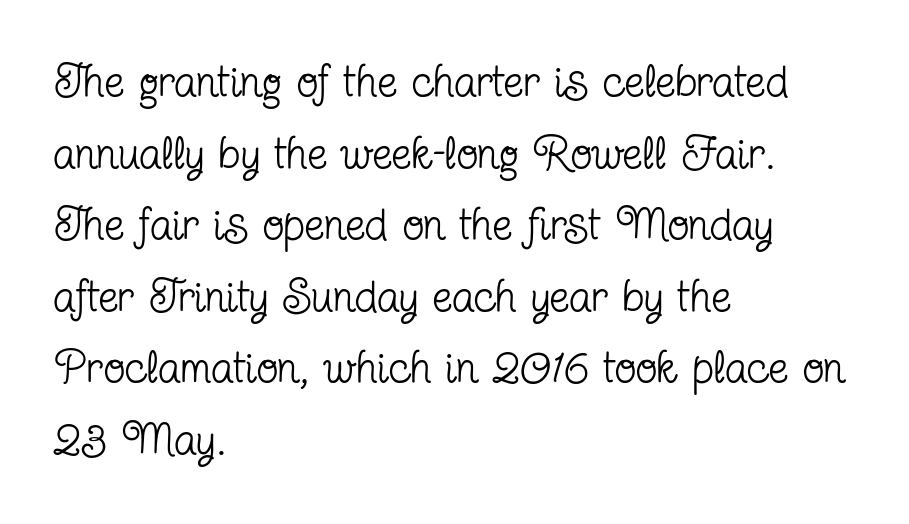
The image shows 45 px regular-weight, condensed serif type, upright; set left-aligned, normal line spacing (1.59x), normal letter spacing, not underlined; low stroke contrast and a medium x-height.
